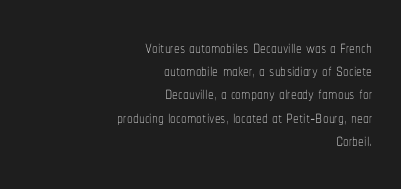
{"italic": "no", "bold": "no", "underline": "no", "align": "right", "line_spacing": "tight", "line_spacing_ratio": 1.01, "letter_spacing": "normal", "letter_spacing_em": 0.0, "glyph_px": 23}
